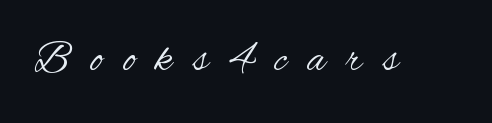
This is sans-serif lettering, the kind often seen on screens and signage. No word sits above an underline. Character widths vary here, with narrow letters taking less room than wide ones. Short note: letters widely spaced. Weight: regular or lighter.
